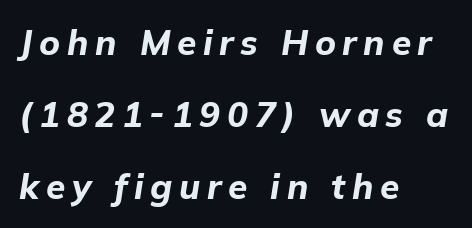
This is oblique type, the kind used for emphasis or titles. Here the designer chose a conventional face with non-uniform glyph widths. Honestly, there is no underline to notice here at all. Is the block centered? No — it sits flush against the left margin. Rows of type keep a wide berth in the vertical direction.
